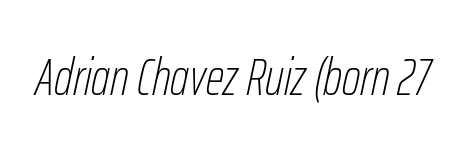
Q: Is the text bold? A: No.
Q: Is the text italic (slanted)? A: Yes, it leans right by about 12 degrees.
Q: Is the text underlined? A: No.
Q: Is the spacing between letters normal or unusually wide? A: Normal.
Q: Width (condensed, normal, or wide)? A: Condensed.
Q: Stroke contrast? A: Low.
Q: x-height? A: Medium.
Q: Monospaced? A: No.
